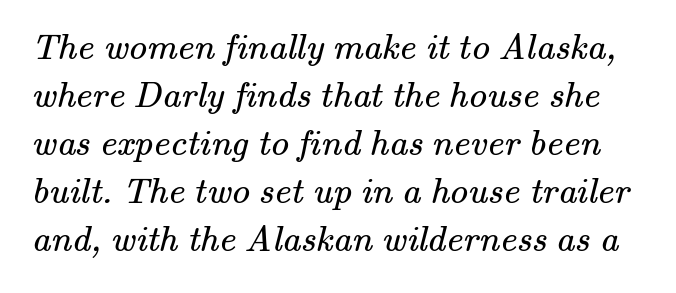
Q: Is the text bold? A: No.
Q: Is the typeface a serif or a sans-serif typeface? A: Serif.
Q: Is the text underlined? A: No.
Q: Is the spacing between letters normal or unusually wide? A: Normal.
Q: Is the spacing between lines tight, normal or loose? A: Normal.
Q: Width (condensed, normal, or wide)? A: Normal.
Q: Stroke contrast? A: Medium.
Q: x-height? A: Small.
Q: Monospaced? A: No.
